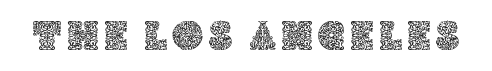
The image shows 42 px text type, upright; set not underlined; a large x-height.
